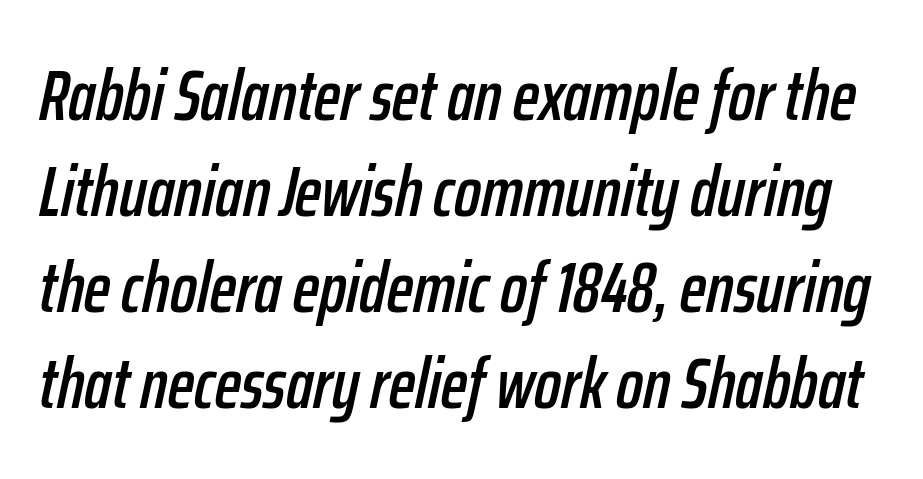
{"italic": "yes", "lean": "right", "slant_degrees": 12, "width": "condensed", "stroke_contrast": "low", "x_height": "medium", "monospaced": "no", "underline": "no", "line_spacing": "normal", "line_spacing_ratio": 1.35, "letter_spacing": "normal", "letter_spacing_em": 0.0, "glyph_px": 71}
